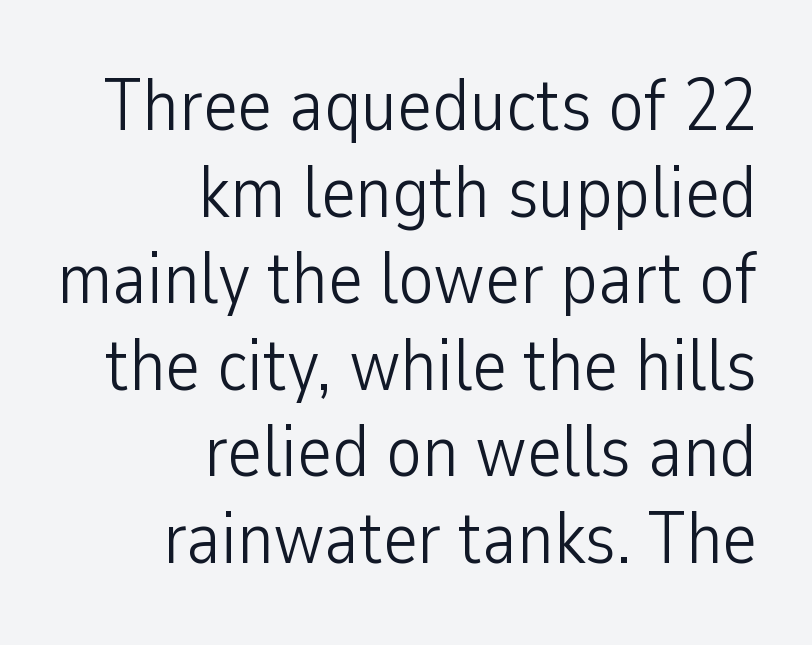
Caption: face not bold, strokes unweighted. A sans-serif font was chosen for this passage. A typesetter would mark this as roman, not italic. Any mark beneath the type? The region is blank. Is this a fixed-width face? No — the glyphs have proportional, varying widths.
